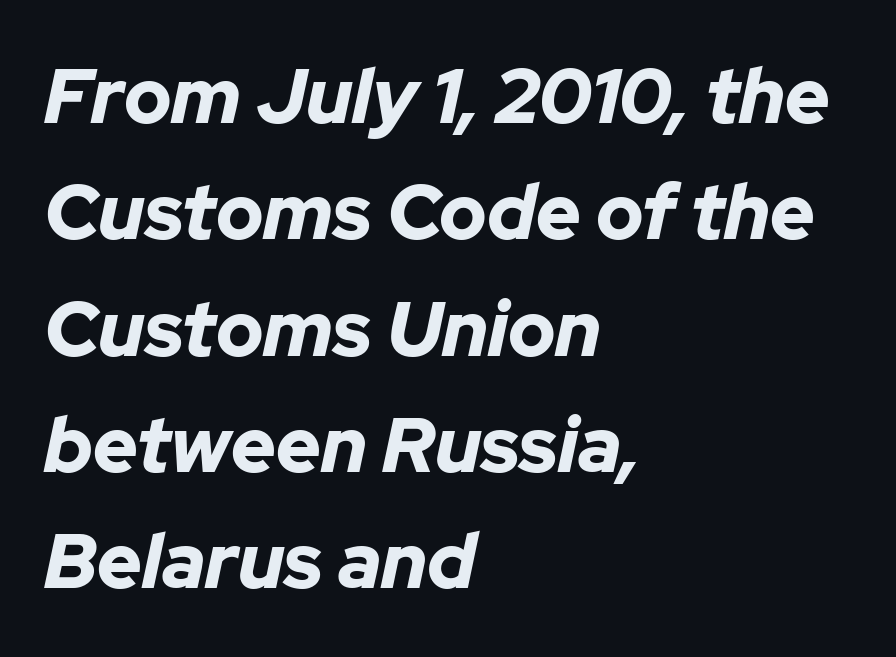
The image shows 77 px bold type, italic (leaning right); set left-aligned, normal line spacing (1.51x), normal letter spacing, not underlined; low stroke contrast and a medium x-height.
